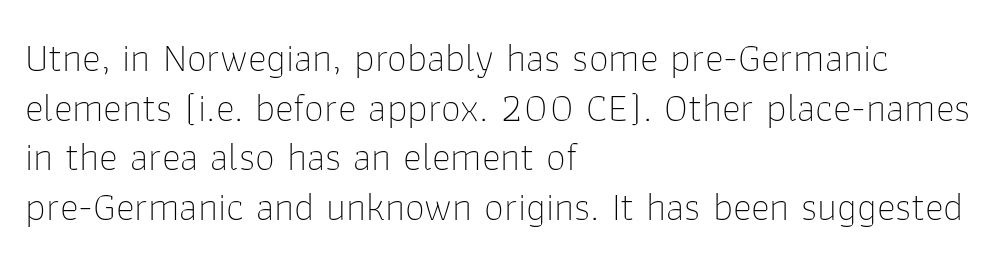
Q: Is the text bold? A: No.
Q: Is the text italic (slanted)? A: No, it is upright.
Q: Is the typeface a serif or a sans-serif typeface? A: Sans-serif.
Q: Is the text underlined? A: No.
Q: How is the paragraph aligned? A: Left-aligned.
Q: Is the spacing between letters normal or unusually wide? A: Normal.
Q: Width (condensed, normal, or wide)? A: Normal.
Q: Stroke contrast? A: Low.
Q: x-height? A: Medium.
Q: Monospaced? A: No.
